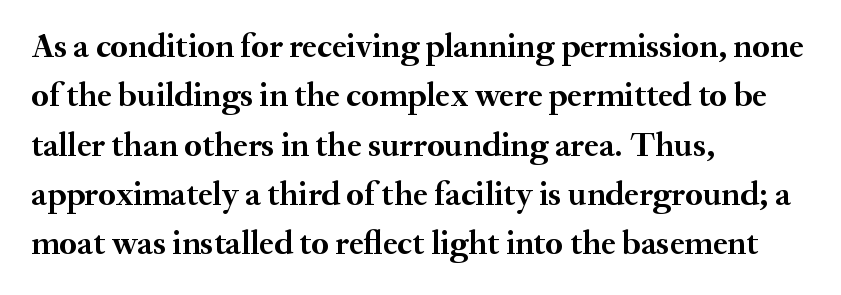
{"serif": "yes", "italic": "no", "bold": "yes", "weight": "semibold", "width": "normal", "stroke_contrast": "medium", "x_height": "small", "monospaced": "no", "underline": "no", "align": "left", "line_spacing": "normal", "line_spacing_ratio": 1.45, "letter_spacing": "normal", "letter_spacing_em": 0.0, "glyph_px": 34}
